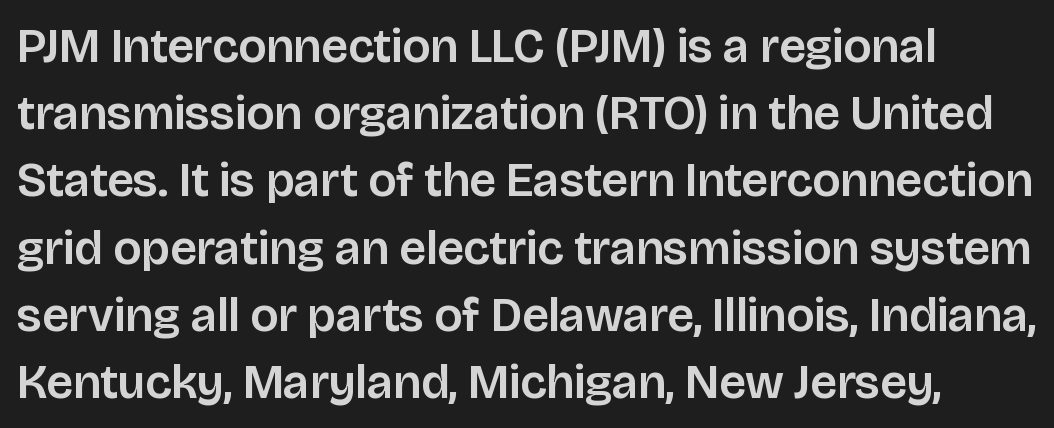
The rendering keeps characters at their native spacing. Each new line begins a customary step beneath the previous one. Anything drawn beneath the words? Only blank space. This sample uses a sans-serif face. This sample has the flowing, uneven cadence of proportional lettering. When letters stand straight like this, we call the style roman or upright.
